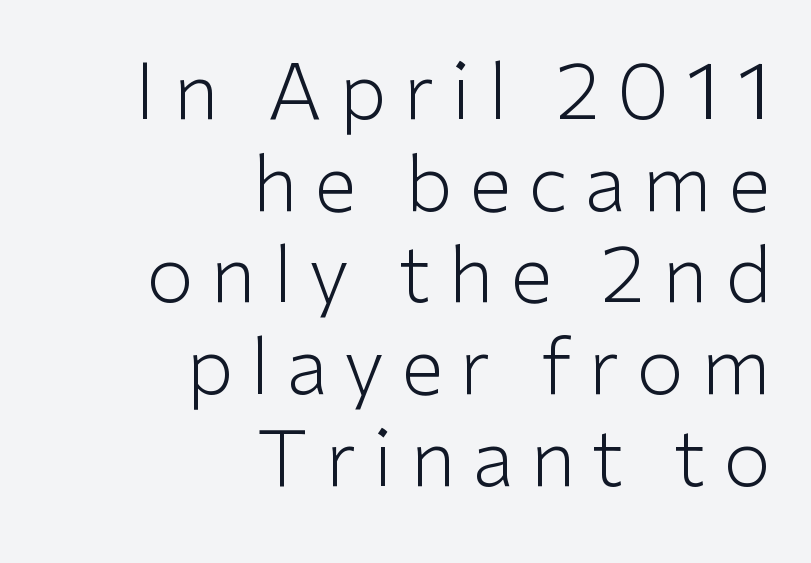
{"serif": "no", "italic": "no", "bold": "no", "weight": "light", "width": "normal", "stroke_contrast": "low", "x_height": "medium", "monospaced": "no", "underline": "no", "align": "right", "line_spacing_ratio": 1.19, "letter_spacing": "wide", "letter_spacing_em": 0.22, "glyph_px": 77}
